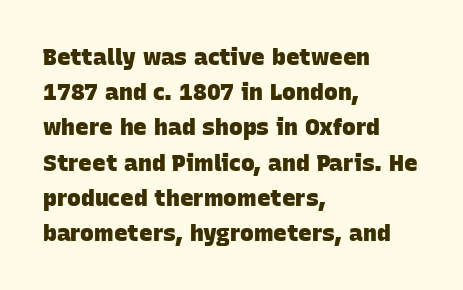
Emphasis by weight is at full strength: bold. The space between consecutive lines is moderate. This rendering uses left alignment, leaving the right contour irregular. Plain, unruled lines of type. Honestly, the letter spacing is just normal — you wouldn't notice it.
